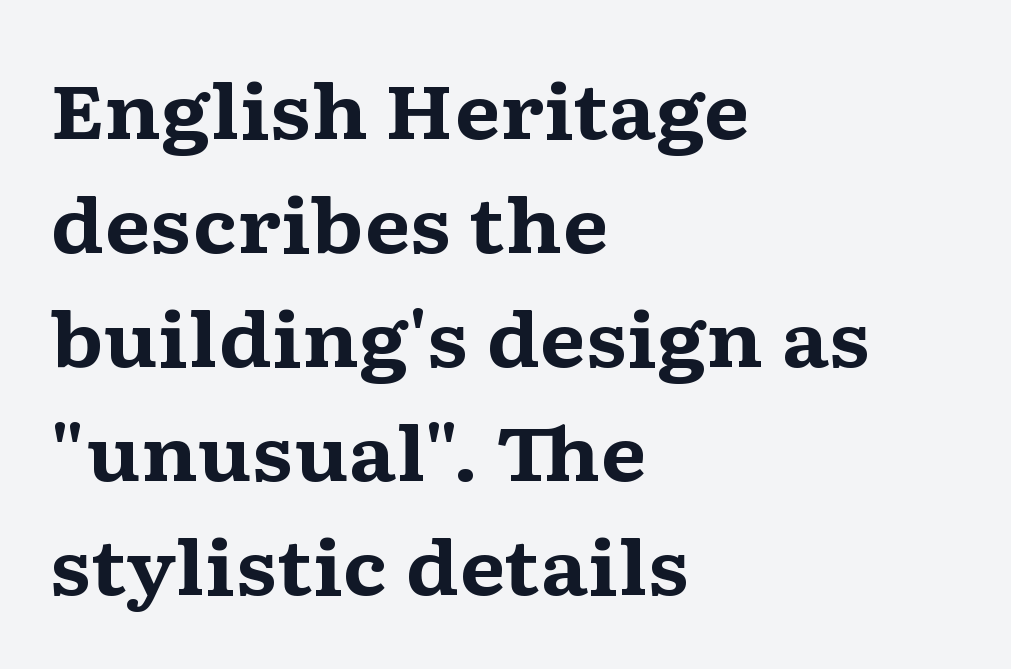
Q: Is the text bold? A: Yes.
Q: Is the text italic (slanted)? A: No, it is upright.
Q: Is the typeface a serif or a sans-serif typeface? A: Serif.
Q: Is the text underlined? A: No.
Q: How is the paragraph aligned? A: Left-aligned.
Q: Is the spacing between letters normal or unusually wide? A: Normal.
Q: Is the spacing between lines tight, normal or loose? A: Normal.
Q: Width (condensed, normal, or wide)? A: Wide.
Q: Stroke contrast? A: Medium.
Q: x-height? A: Medium.
Q: Monospaced? A: No.
